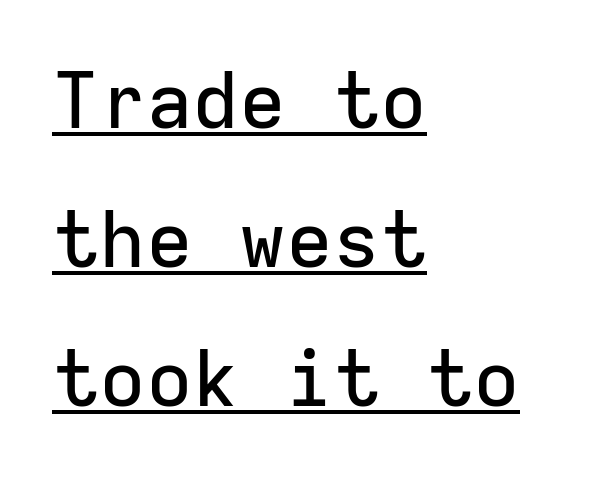
Q: Is the text italic (slanted)? A: No, it is upright.
Q: Is the typeface a serif or a sans-serif typeface? A: Sans-serif.
Q: Is the text underlined? A: Yes.
Q: How is the paragraph aligned? A: Left-aligned.
Q: Is the spacing between letters normal or unusually wide? A: Normal.
Q: Width (condensed, normal, or wide)? A: Normal.
Q: Stroke contrast? A: Low.
Q: x-height? A: Medium.
Q: Monospaced? A: Yes.
